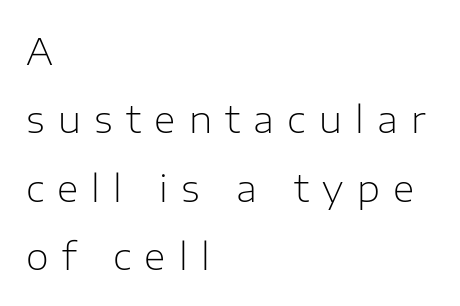
The image shows 37 px light sans-serif type, upright; set left-aligned, line spacing 1.85x, unusually wide letter spacing (+0.36 em), not underlined; low stroke contrast and a medium x-height.
